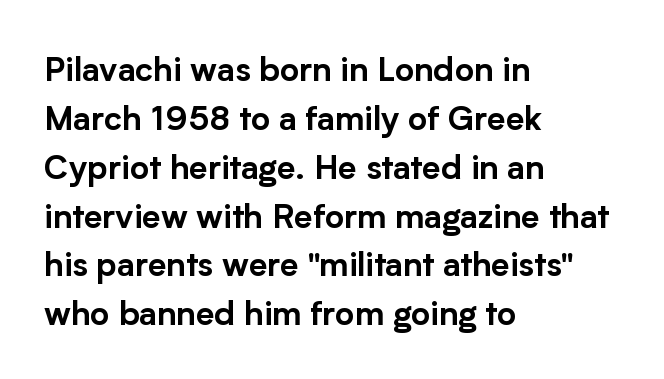
{"serif": "no", "italic": "no", "width": "normal", "stroke_contrast": "low", "x_height": "medium", "monospaced": "no", "underline": "no", "align": "left", "line_spacing": "normal", "line_spacing_ratio": 1.48, "letter_spacing": "normal", "letter_spacing_em": 0.0, "glyph_px": 33}
